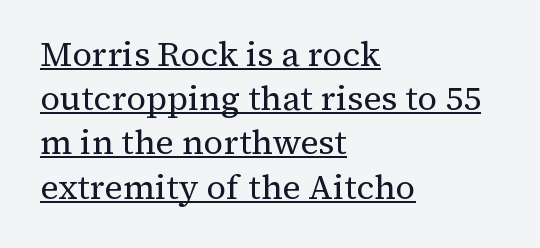
Q: Is the text bold? A: No.
Q: Is the text italic (slanted)? A: No, it is upright.
Q: Is the typeface a serif or a sans-serif typeface? A: Serif.
Q: Is the text underlined? A: Yes.
Q: How is the paragraph aligned? A: Left-aligned.
Q: Is the spacing between letters normal or unusually wide? A: Normal.
Q: Is the spacing between lines tight, normal or loose? A: Normal.
Q: Width (condensed, normal, or wide)? A: Normal.
Q: Stroke contrast? A: Medium.
Q: x-height? A: Medium.
Q: Monospaced? A: No.
